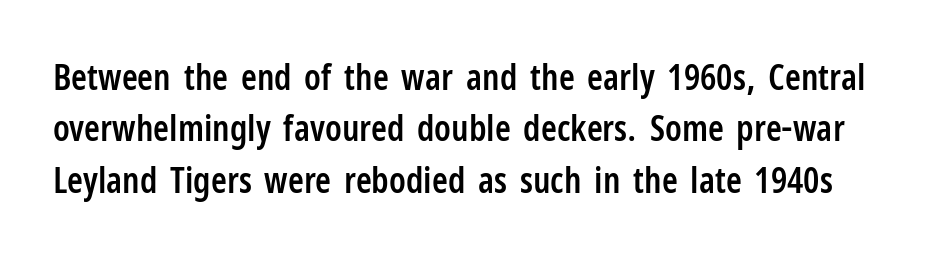
{"serif": "no", "italic": "no", "bold": "semi", "weight": "semibold", "width": "condensed", "stroke_contrast": "low", "x_height": "medium", "monospaced": "no", "underline": "no", "line_spacing": "normal", "line_spacing_ratio": 1.43, "letter_spacing": "normal", "letter_spacing_em": 0.0, "glyph_px": 36}
